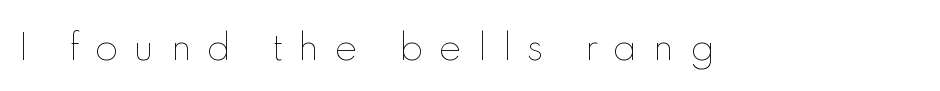
The image shows 34 px thin type, upright; set unusually wide letter spacing (+0.48 em), not underlined; a small x-height.
